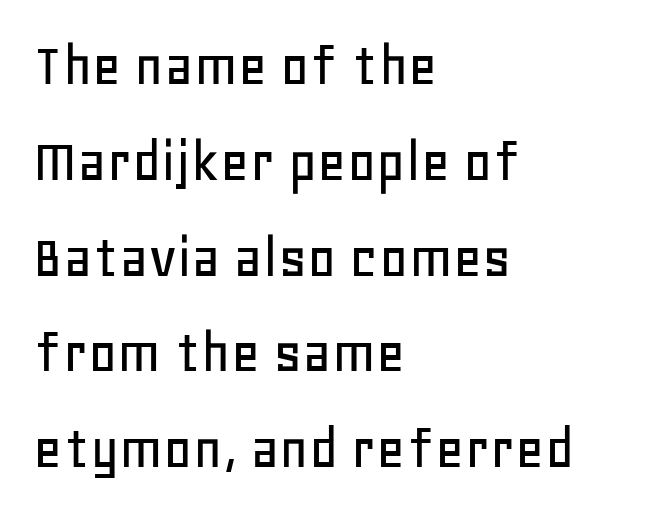
All the whitespace from short lines collects on the right. No extra tracking has been applied to these lines. These lines are rendered in a variable-pitch font. Upright lettering throughout. This sample uses a sans-serif face.
